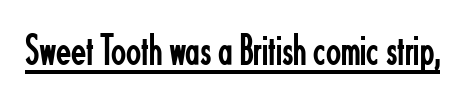
{"serif": "no", "italic": "no", "bold": "no", "weight": "regular", "width": "condensed", "stroke_contrast": "low", "x_height": "small", "monospaced": "no", "underline": "yes", "letter_spacing": "normal", "letter_spacing_em": 0.0, "glyph_px": 44}
